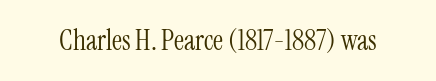
{"serif": "yes", "italic": "no", "bold": "no", "weight": "light", "width": "condensed", "stroke_contrast": "medium", "x_height": "medium", "monospaced": "no", "underline": "no", "letter_spacing": "normal", "letter_spacing_em": 0.0, "glyph_px": 28}
